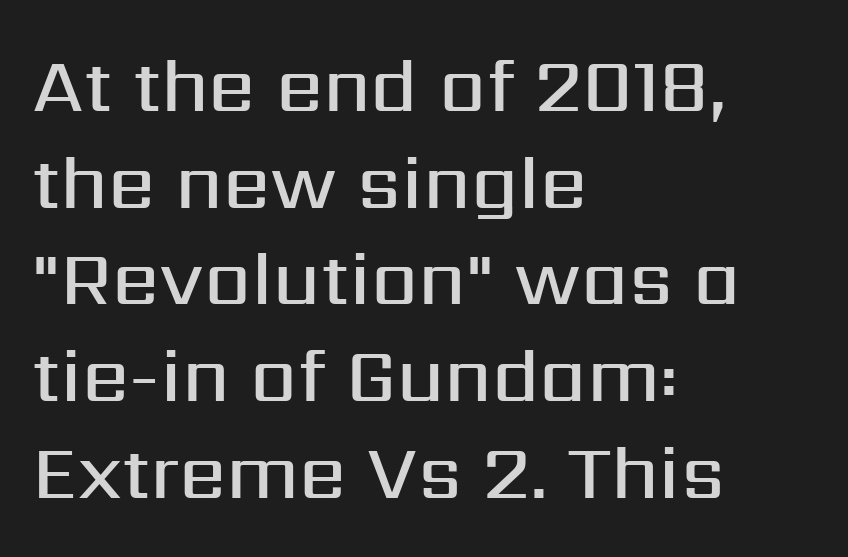
Baseline-to-baseline distance is the conventional proportion of letter height. Unlike a traditional serif, this face leaves its strokes unadorned. Is there any slant? The stems are plumb. The face used here is proportionally spaced, like ordinary book or web type. The space beneath each line is pristine and unruled. These lines carry some extra weight — a demibold, not a full bold.
